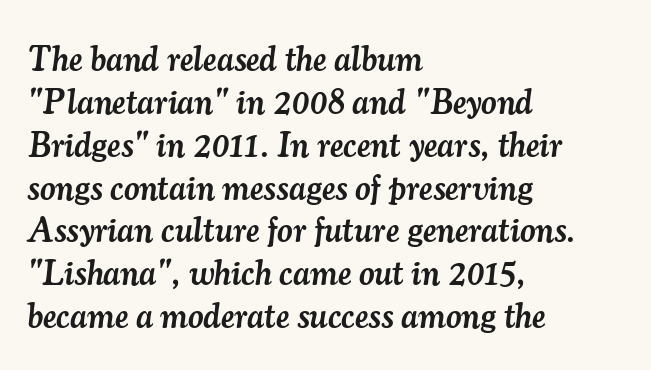
Q: Is the text bold? A: Semi-bold.
Q: Is the text italic (slanted)? A: Yes, it leans right by about 7 degrees.
Q: Is the typeface a serif or a sans-serif typeface? A: Serif.
Q: Is the text underlined? A: No.
Q: How is the paragraph aligned? A: Left-aligned.
Q: Is the spacing between letters normal or unusually wide? A: Normal.
Q: Is the spacing between lines tight, normal or loose? A: Normal.
Q: Width (condensed, normal, or wide)? A: Normal.
Q: Stroke contrast? A: Medium.
Q: x-height? A: Small.
Q: Monospaced? A: No.
